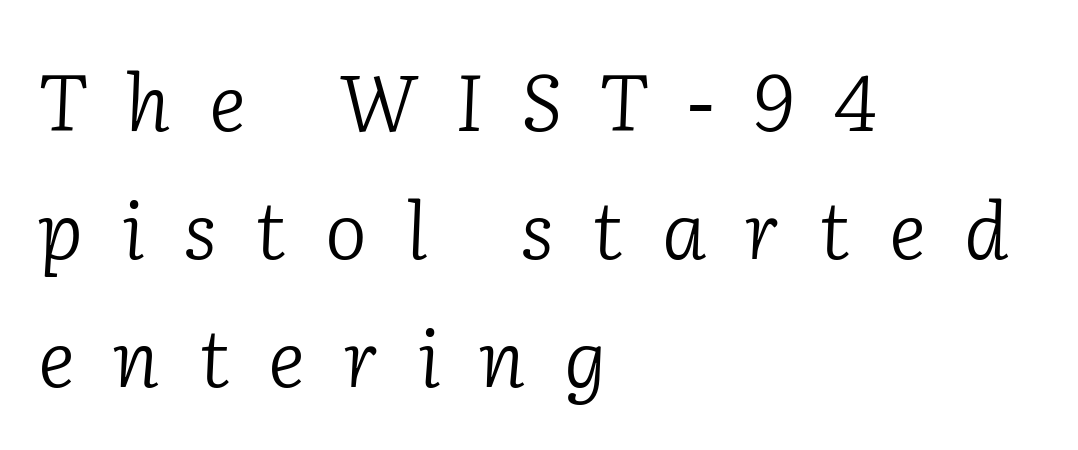
The image shows 79 px light serif type, italic (leaning right); set left-aligned, normal line spacing (1.62x), unusually wide letter spacing (+0.49 em), not underlined; low stroke contrast and a medium x-height.
